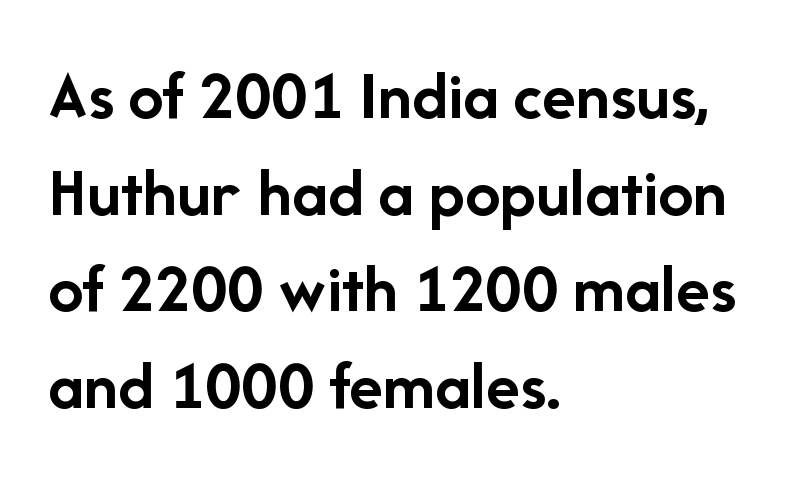
The image shows 70 px semibold sans-serif type, upright; set left-aligned, normal line spacing (1.38x), normal letter spacing, not underlined; low stroke contrast and a medium x-height.
